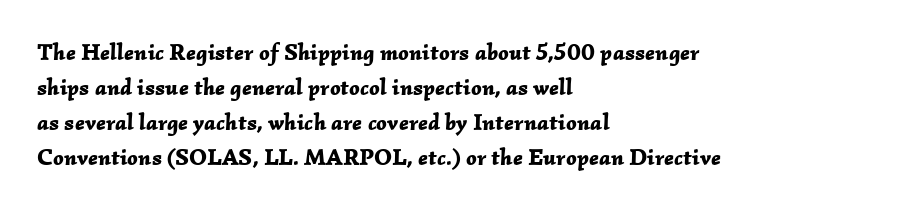
{"italic": "yes", "lean": "right", "slant_degrees": 2, "bold": "yes", "underline": "no", "align": "left", "line_spacing": "normal", "line_spacing_ratio": 1.52, "letter_spacing": "normal", "letter_spacing_em": 0.0, "glyph_px": 23}
